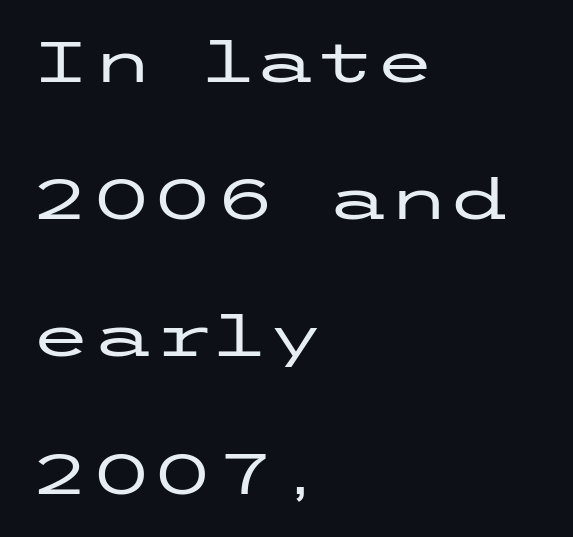
Q: Is the text italic (slanted)? A: No, it is upright.
Q: Is the typeface a serif or a sans-serif typeface? A: Sans-serif.
Q: Is the text underlined? A: No.
Q: How is the paragraph aligned? A: Left-aligned.
Q: Is the spacing between letters normal or unusually wide? A: Normal.
Q: Is the spacing between lines tight, normal or loose? A: Loose.
Q: Width (condensed, normal, or wide)? A: Wide.
Q: Stroke contrast? A: Low.
Q: x-height? A: Medium.
